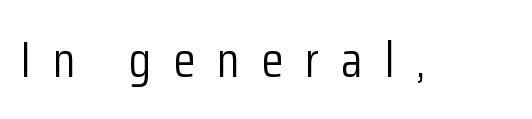
{"serif": "no", "italic": "no", "bold": "no", "weight": "light", "width": "condensed", "stroke_contrast": "low", "x_height": "medium", "monospaced": "no", "underline": "no", "letter_spacing": "wide", "letter_spacing_em": 0.44, "glyph_px": 50}
